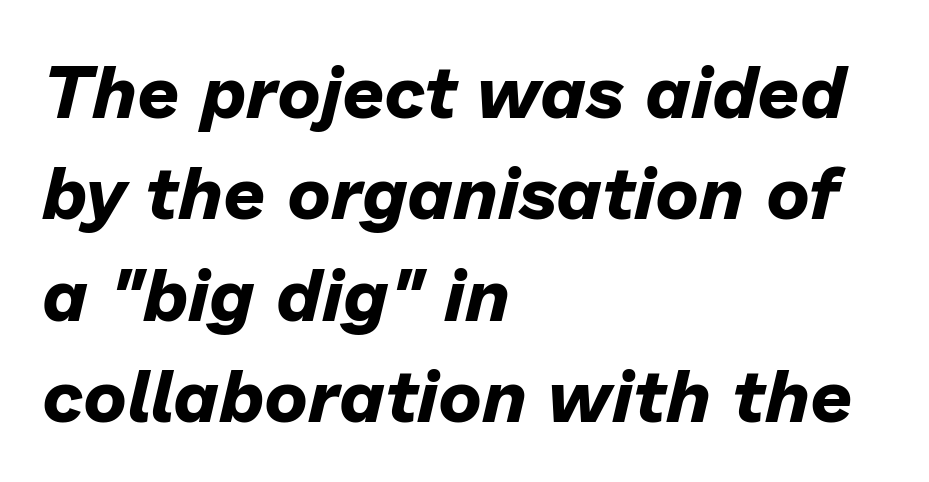
This is oblique type, the kind used for emphasis or titles. Strong, thick strokes mark this as bold type. The setting favours the left margin, as ordinary paragraphs usually do. The leading is moderate, giving the passage an even texture. Varying glyph widths throughout — classic text-font behaviour.
